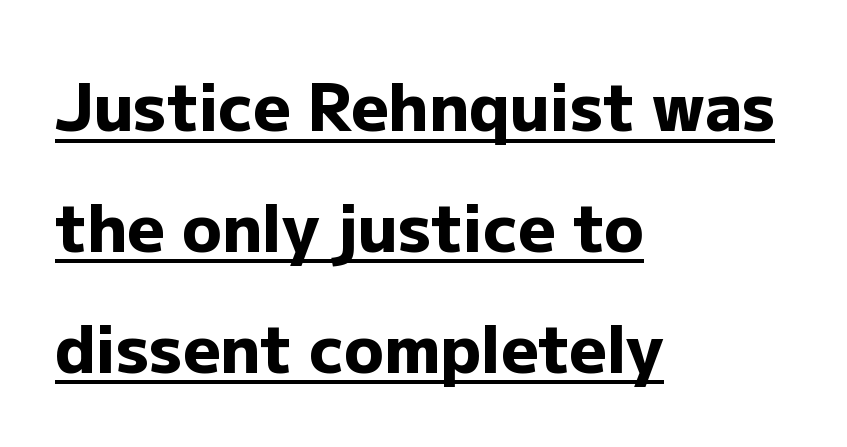
{"serif": "no", "italic": "no", "bold": "yes", "weight": "heavy", "width": "normal", "stroke_contrast": "low", "x_height": "medium", "monospaced": "no", "underline": "yes", "align": "left", "line_spacing_ratio": 1.86, "letter_spacing": "normal", "letter_spacing_em": 0.0, "glyph_px": 65}
